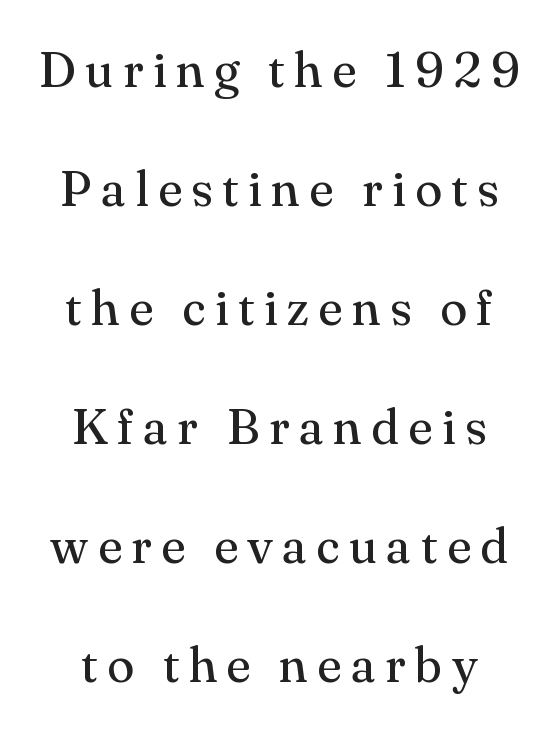
Q: Is the text bold? A: No.
Q: Is the text italic (slanted)? A: No, it is upright.
Q: Is the typeface a serif or a sans-serif typeface? A: Serif.
Q: Is the text underlined? A: No.
Q: Is the spacing between lines tight, normal or loose? A: Loose.
Q: Width (condensed, normal, or wide)? A: Normal.
Q: Stroke contrast? A: Medium.
Q: x-height? A: Small.
Q: Monospaced? A: No.
